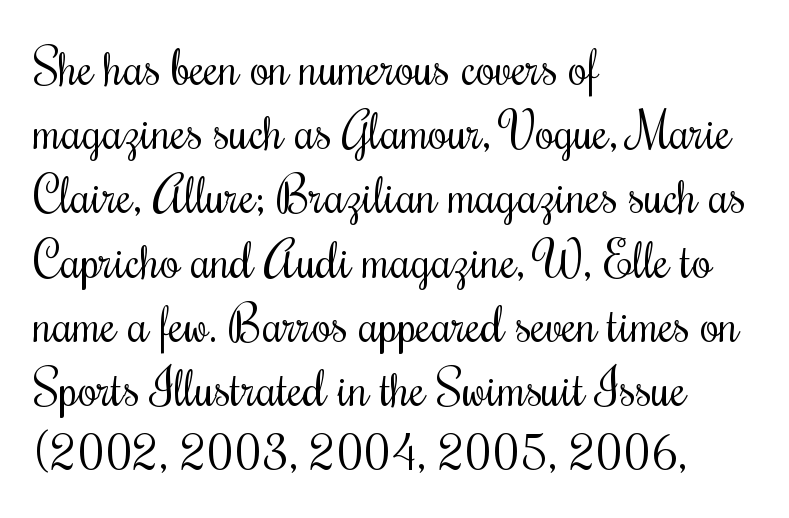
Q: Is the text bold? A: No.
Q: Is the text italic (slanted)? A: Yes.
Q: Is the text underlined? A: No.
Q: How is the paragraph aligned? A: Left-aligned.
Q: Is the spacing between letters normal or unusually wide? A: Normal.
Q: Is the spacing between lines tight, normal or loose? A: Normal.
Q: Width (condensed, normal, or wide)? A: Condensed.
Q: Stroke contrast? A: Medium.
Q: x-height? A: Small.
Q: Monospaced? A: No.
